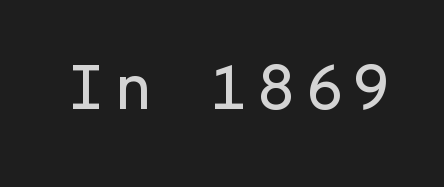
Nope, no serifs anywhere on these letters. Anything drawn beneath the words? Only blank space. Tall strokes in this sample are plumb rather than angled. Think of a typewriter: that constant character pitch is what you see here.
